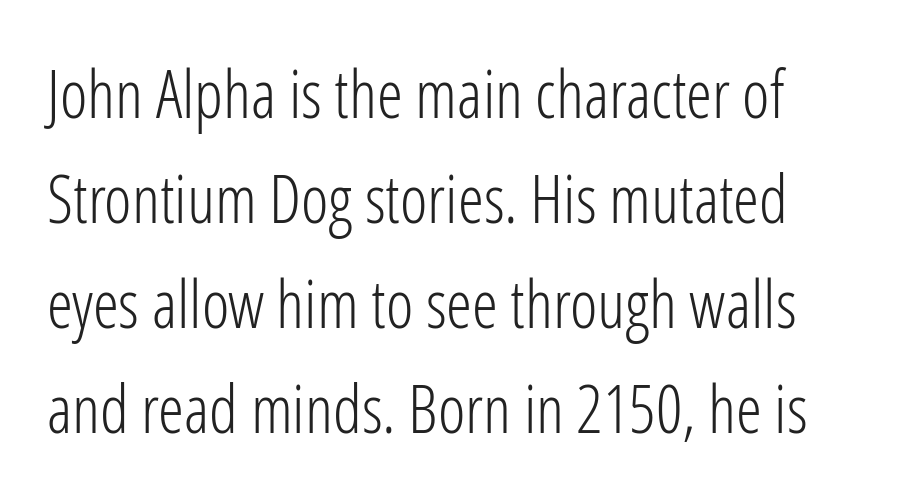
Bare-footed words on every line. These lines sit exactly where default settings would place them. Weight: regular or lighter. Short note: letters normally spaced. The lettering stays uniformly vertical, giving the passage a roman look. The passage shown is typed in a proportional face where columns would drift.
